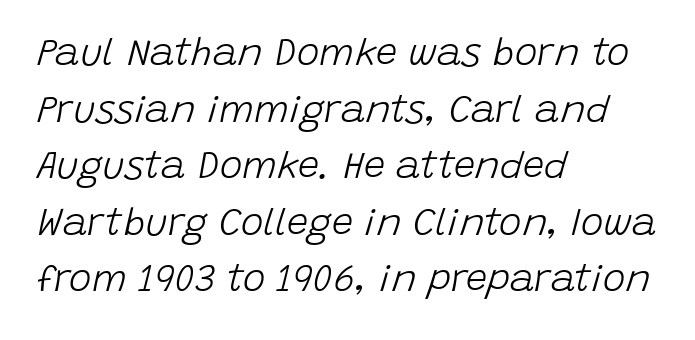
Q: Is the text bold? A: No.
Q: Is the text italic (slanted)? A: Yes, it leans right by about 15 degrees.
Q: Is the text underlined? A: No.
Q: How is the paragraph aligned? A: Left-aligned.
Q: Is the spacing between letters normal or unusually wide? A: Normal.
Q: Is the spacing between lines tight, normal or loose? A: Normal.
Q: Width (condensed, normal, or wide)? A: Normal.
Q: Stroke contrast? A: Low.
Q: x-height? A: Large.
Q: Monospaced? A: No.
